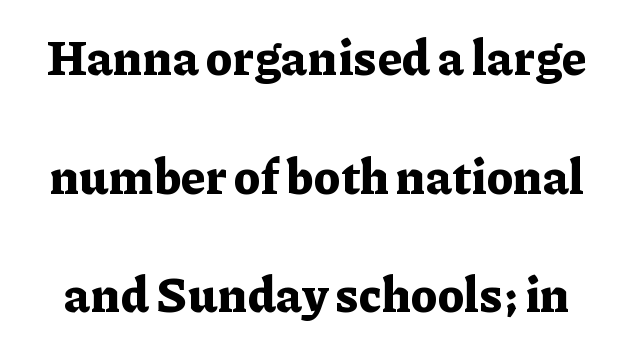
{"serif": "yes", "italic": "no", "bold": "yes", "weight": "bold", "width": "normal", "stroke_contrast": "low", "x_height": "medium", "monospaced": "no", "underline": "no", "line_spacing": "loose", "line_spacing_ratio": 2.47, "letter_spacing": "normal", "letter_spacing_em": 0.0, "glyph_px": 48}
